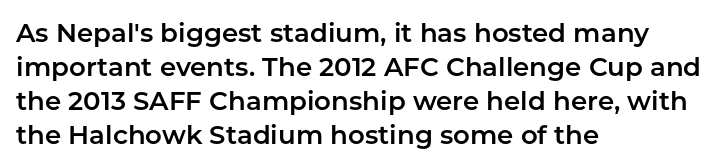
Q: Is the text italic (slanted)? A: No, it is upright.
Q: Is the text underlined? A: No.
Q: How is the paragraph aligned? A: Left-aligned.
Q: Is the spacing between letters normal or unusually wide? A: Normal.
Q: Is the spacing between lines tight, normal or loose? A: Normal.
